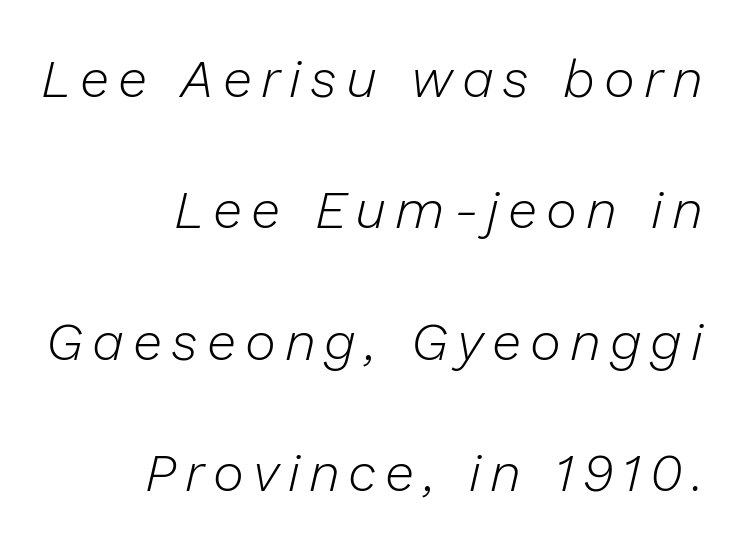
The strokes are not fattened; the text isn't bold. The area under the type is left untouched. The rendering uses natural spacing where letterforms have individual widths. The font's italic variant was chosen for this text. The lines in this sample share a right terminus and differ only in where they begin.
